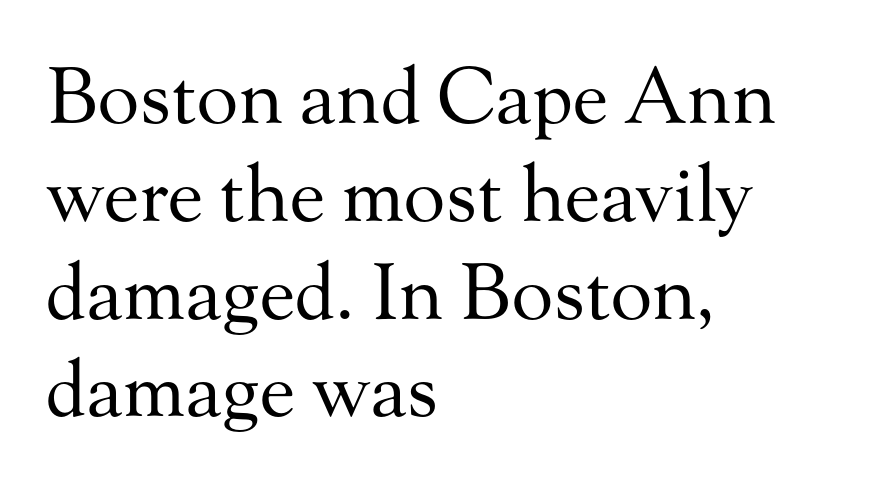
{"serif": "yes", "italic": "no", "bold": "no", "weight": "regular", "width": "normal", "stroke_contrast": "medium", "x_height": "small", "monospaced": "no", "underline": "no", "align": "left", "line_spacing": "normal", "line_spacing_ratio": 1.27, "letter_spacing": "normal", "letter_spacing_em": 0.0, "glyph_px": 77}
